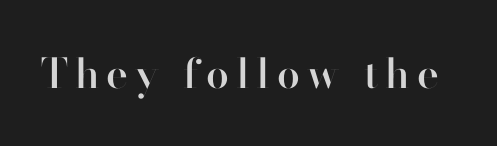
Q: Is the text bold? A: Semi-bold.
Q: Is the text italic (slanted)? A: No, it is upright.
Q: Is the typeface a serif or a sans-serif typeface? A: Sans-serif.
Q: Is the text underlined? A: No.
Q: Width (condensed, normal, or wide)? A: Normal.
Q: Stroke contrast? A: High.
Q: x-height? A: Small.
Q: Monospaced? A: No.
